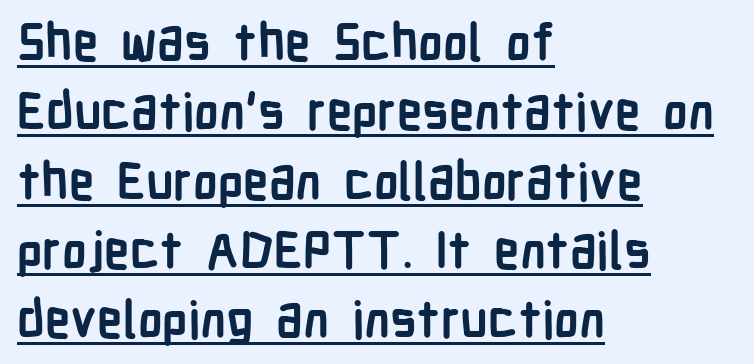
Q: Is the text bold? A: Yes.
Q: Is the text italic (slanted)? A: No, it is upright.
Q: Is the typeface a serif or a sans-serif typeface? A: Sans-serif.
Q: Is the text underlined? A: Yes.
Q: How is the paragraph aligned? A: Left-aligned.
Q: Is the spacing between letters normal or unusually wide? A: Normal.
Q: Is the spacing between lines tight, normal or loose? A: Normal.
Q: Width (condensed, normal, or wide)? A: Condensed.
Q: Stroke contrast? A: Low.
Q: x-height? A: Medium.
Q: Monospaced? A: No.
